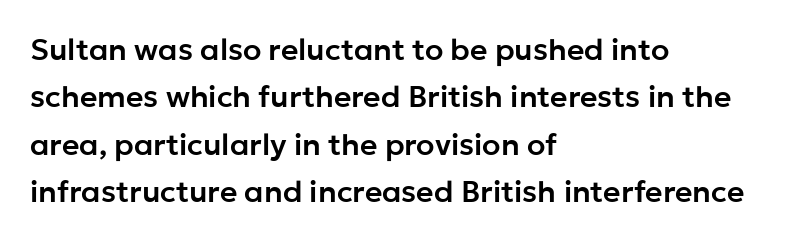
{"serif": "no", "italic": "no", "width": "normal", "stroke_contrast": "low", "x_height": "medium", "monospaced": "no", "underline": "no", "align": "left", "line_spacing": "normal", "line_spacing_ratio": 1.58, "letter_spacing": "normal", "letter_spacing_em": 0.0, "glyph_px": 30}
